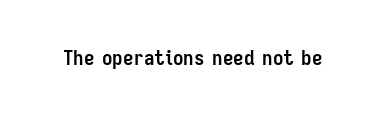
The letterforms sit shoulder to shoulder at normal distance. These lines were composed using upright roman letters. Check the space under the baseline: it is left empty. The sample has been set heavy, in full bold.
